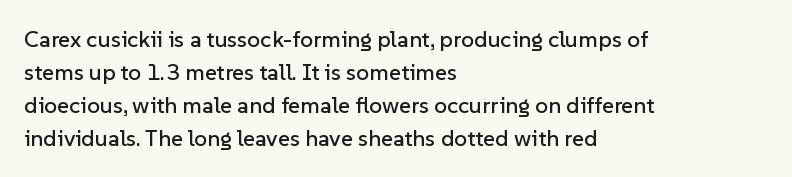
Plain, unruled lines of type. Letter spacing: default. Quick note: interline space is typical. Does the lettering tilt? It doesn't — this is upright. One-word summary of the alignment: left.
